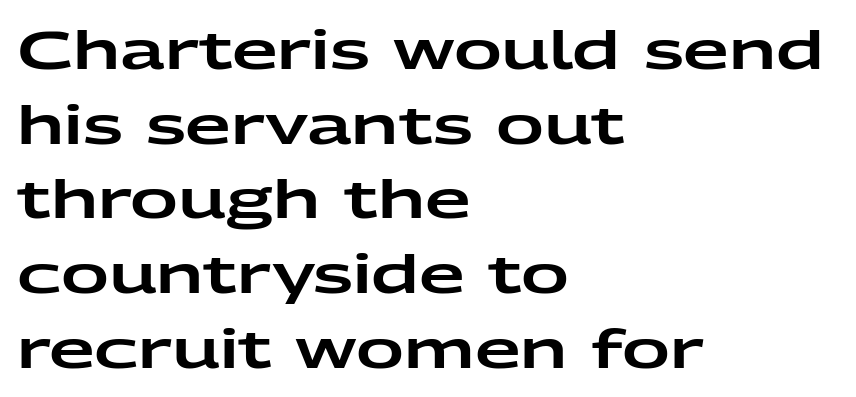
Q: Is the text italic (slanted)? A: No, it is upright.
Q: Is the typeface a serif or a sans-serif typeface? A: Sans-serif.
Q: Is the text underlined? A: No.
Q: How is the paragraph aligned? A: Left-aligned.
Q: Is the spacing between letters normal or unusually wide? A: Normal.
Q: Is the spacing between lines tight, normal or loose? A: Normal.
Q: Width (condensed, normal, or wide)? A: Wide.
Q: Stroke contrast? A: Low.
Q: x-height? A: Medium.
Q: Monospaced? A: No.
